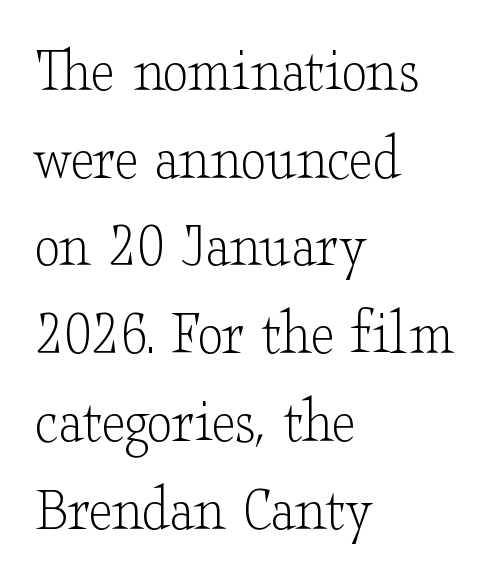
The image shows 65 px light, wide serif type, upright; set left-aligned, normal line spacing (1.35x), normal letter spacing, not underlined; low stroke contrast and a small x-height.
